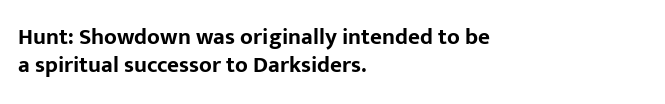
The image shows 23 px bold type, upright; set left-aligned, line spacing 1.22x, normal letter spacing, not underlined.
